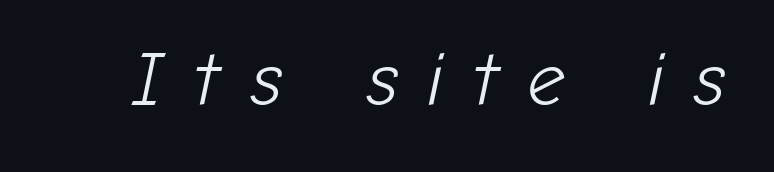
{"italic": "yes", "lean": "right", "slant_degrees": 12, "bold": "no", "weight": "light", "width": "normal", "stroke_contrast": "low", "x_height": "medium", "monospaced": "no", "underline": "no", "letter_spacing": "wide", "letter_spacing_em": 0.38, "glyph_px": 75}
